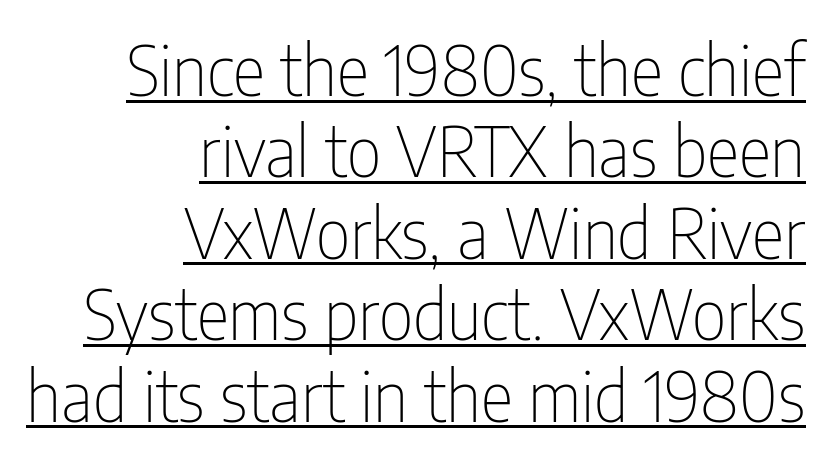
The image shows 69 px thin, condensed sans-serif type, upright; set right-aligned, line spacing 1.18x, normal letter spacing, underlined; low stroke contrast and a medium x-height.
